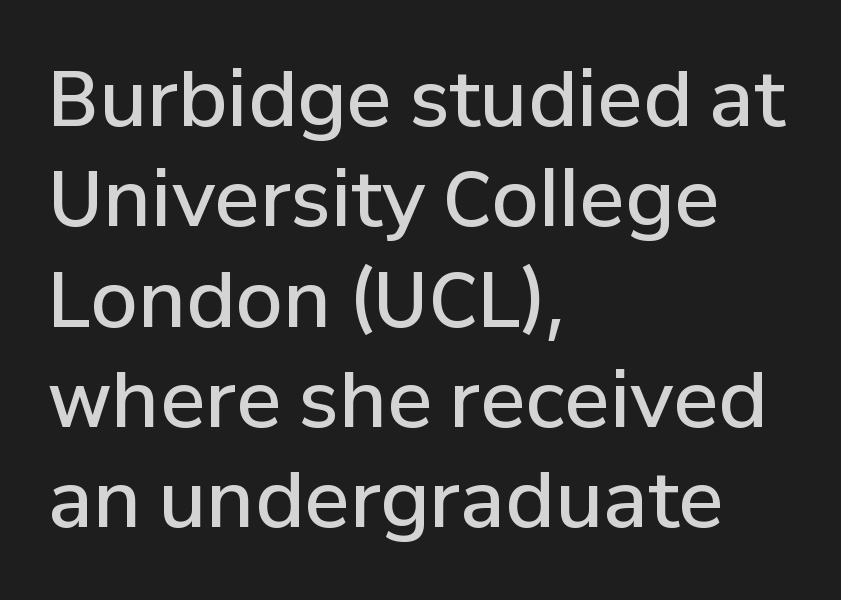
Descenders hang freely into open space. It's the straight-up-and-down kind of type. Varying glyph widths throughout — classic text-font behaviour. Standard letterfit; no display-style spreading of the glyphs.
